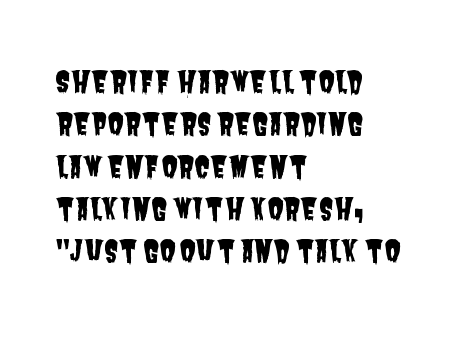
{"serif": "no", "width": "condensed", "stroke_contrast": "low", "x_height": "large", "monospaced": "no", "underline": "no", "align": "left", "line_spacing": "normal", "line_spacing_ratio": 1.46, "letter_spacing": "normal", "letter_spacing_em": 0.0, "glyph_px": 29}
